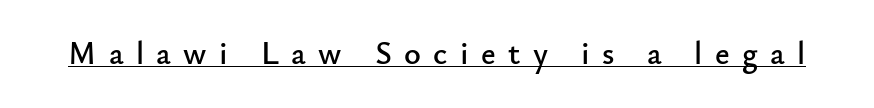
Grotesque or geometric, the face here clearly has no serifs. Quick note: underline on. Think of a printed novel: that variable character pitch is what you see here. Style check: upright. The passage shown has open, widely tracked lettering throughout.
